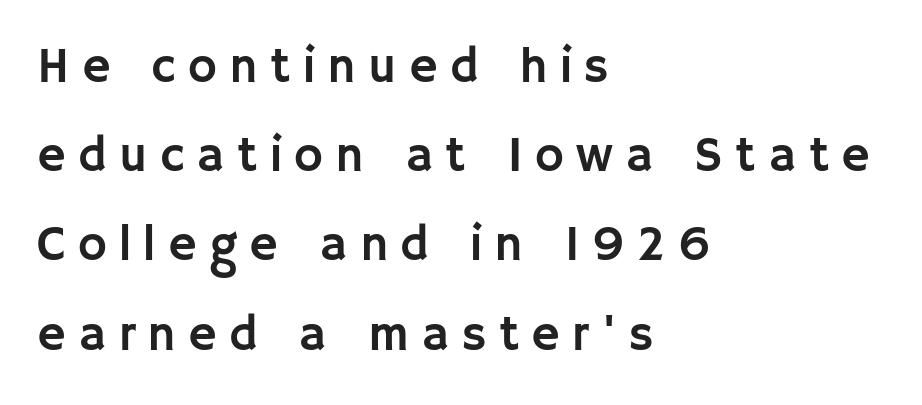
A typesetter would call this heavily tracked-out type. Beneath every word, the page is bare. This sample uses an upright cut, with every glyph sitting square on the baseline. Which margin do the lines hug? The left one — the right edge is uneven.
